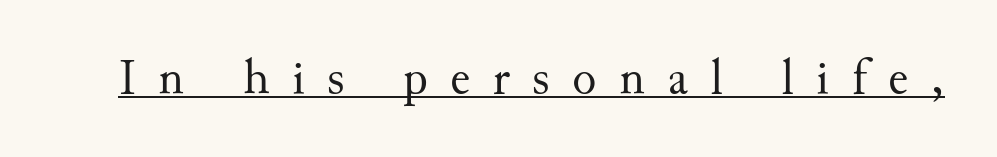
The image shows 50 px regular-weight serif type, upright; set unusually wide letter spacing (+0.45 em), underlined; medium stroke contrast and a small x-height.
